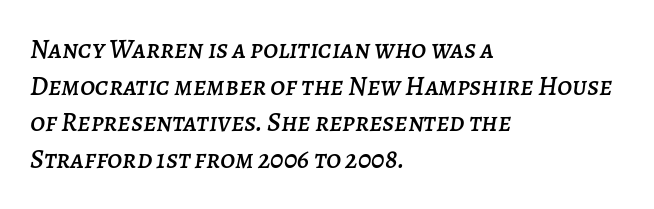
The image shows 27 px text type, italic (leaning right); set left-aligned, normal line spacing (1.36x), normal letter spacing, not underlined.
